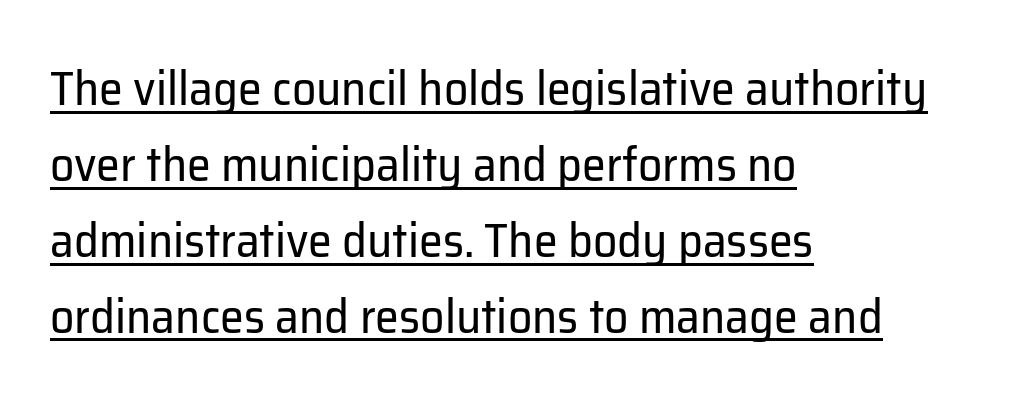
The image shows 48 px regular-weight sans-serif type, upright; set left-aligned, normal line spacing (1.58x), normal letter spacing, underlined; low stroke contrast and a medium x-height.
